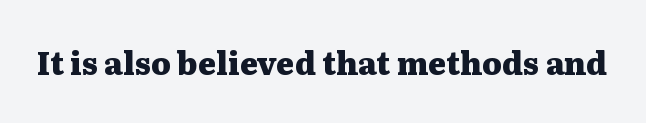
{"serif": "yes", "italic": "no", "bold": "yes", "weight": "heavy", "width": "wide", "stroke_contrast": "medium", "x_height": "medium", "monospaced": "no", "underline": "no", "letter_spacing": "normal", "letter_spacing_em": 0.0, "glyph_px": 31}
